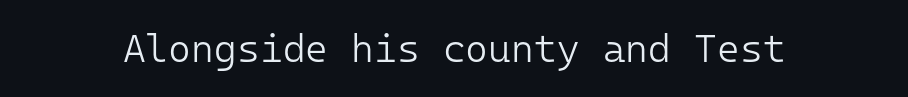
Q: Is the text bold? A: No.
Q: Is the text italic (slanted)? A: No, it is upright.
Q: Is the typeface a serif or a sans-serif typeface? A: Sans-serif.
Q: Is the text underlined? A: No.
Q: Is the spacing between letters normal or unusually wide? A: Normal.
Q: Width (condensed, normal, or wide)? A: Normal.
Q: Stroke contrast? A: Low.
Q: x-height? A: Medium.
Q: Monospaced? A: Yes.
